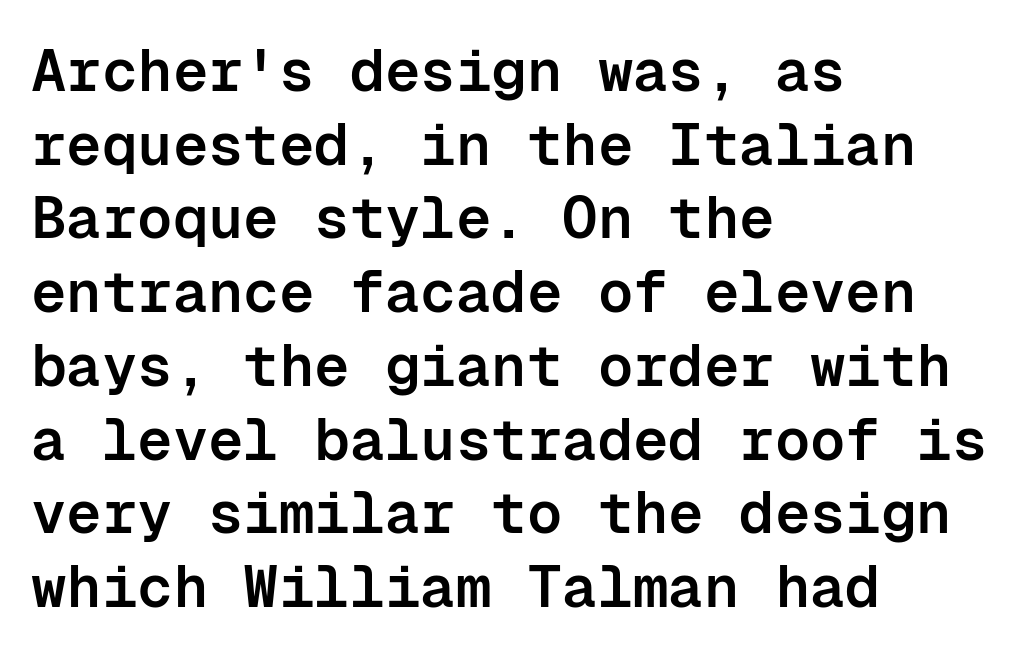
{"serif": "no", "italic": "no", "bold": "semi", "weight": "semibold", "width": "normal", "stroke_contrast": "low", "x_height": "medium", "monospaced": "yes", "underline": "no", "align": "left", "line_spacing": "normal", "line_spacing_ratio": 1.25, "letter_spacing": "normal", "letter_spacing_em": 0.0, "glyph_px": 59}
